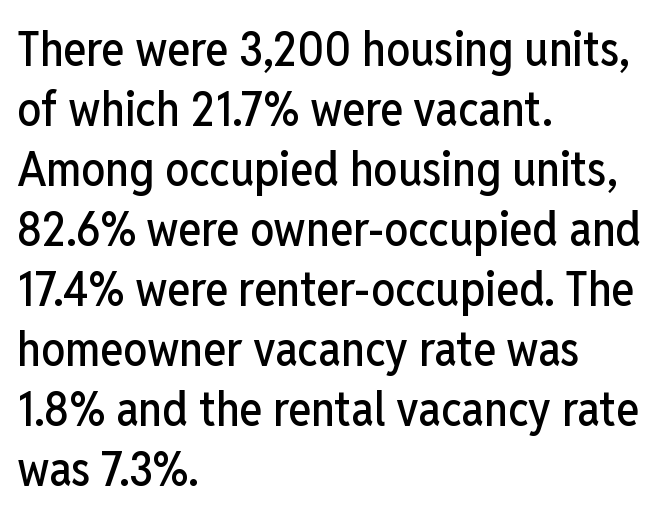
The image shows 48 px condensed sans-serif type, upright; set left-aligned, normal line spacing (1.25x), normal letter spacing, not underlined; low stroke contrast and a medium x-height.
